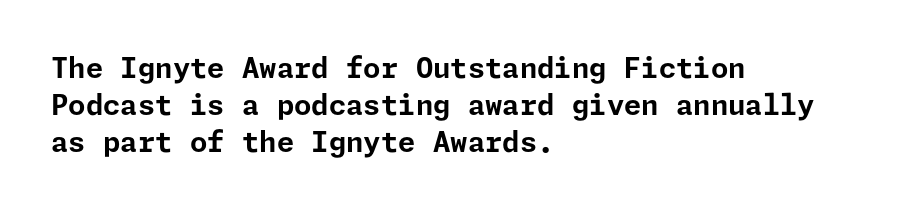
Q: Is the text bold? A: Yes.
Q: Is the text italic (slanted)? A: No, it is upright.
Q: Is the typeface a serif or a sans-serif typeface? A: Sans-serif.
Q: Is the text underlined? A: No.
Q: How is the paragraph aligned? A: Left-aligned.
Q: Is the spacing between letters normal or unusually wide? A: Normal.
Q: Is the spacing between lines tight, normal or loose? A: Normal.
Q: Width (condensed, normal, or wide)? A: Normal.
Q: Stroke contrast? A: Low.
Q: x-height? A: Medium.
